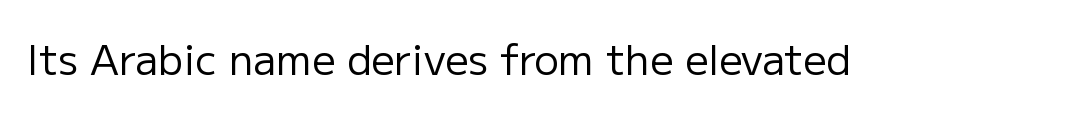
The strip under each line holds only bare page. Summary of weight: not heavy and not bold. Do the letters lean? They stand straight. A typesetter would call this zero additional tracking. Note: no serifs on the glyphs.
